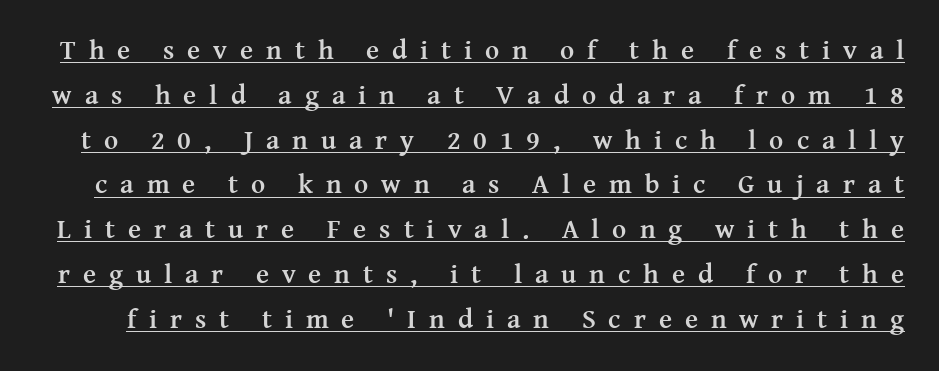
Q: Is the text bold? A: Yes.
Q: Is the text italic (slanted)? A: No, it is upright.
Q: Is the text underlined? A: Yes.
Q: Is the spacing between letters normal or unusually wide? A: Unusually wide.
Q: Is the spacing between lines tight, normal or loose? A: Normal.
